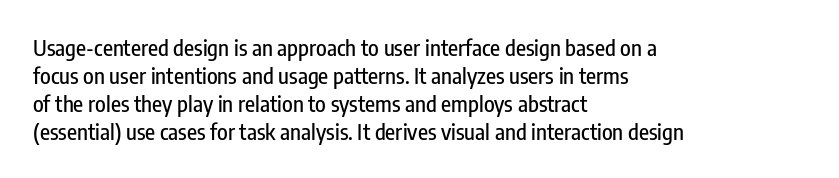
In terms of leading, this rendering sits right in the middle. Do the letters lean? They stand straight. These lines stack with their left ends in a neat column. The zone under the glyphs is completely vacant. The letters sit at their default tracking, neither squeezed nor spread.
